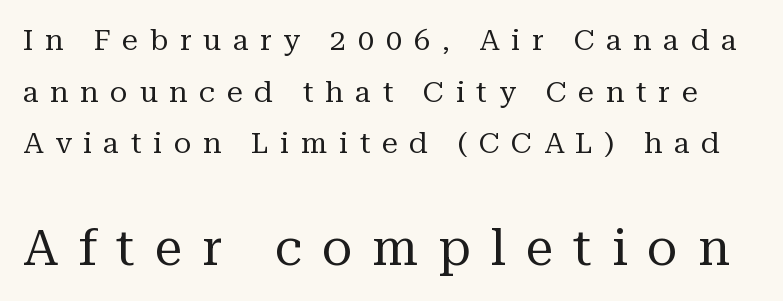
The text was rendered using a seriffed face with decorative stroke endings. No heavy texture on the line: the type isn't bold. Is this a fixed-width face? No — the glyphs have proportional, varying widths. The block sitting lower on the canvas is the one with enlarged characters. Any mark beneath the type? The region is blank. What stands out about the letter spacing? Its width — letters are far apart.
